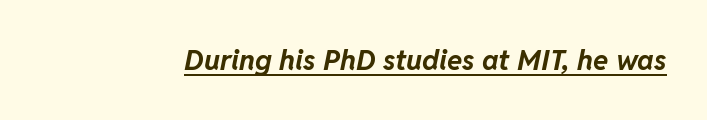
Q: Is the text bold? A: Yes.
Q: Is the text italic (slanted)? A: Yes, it leans right by about 11 degrees.
Q: Is the text underlined? A: Yes.
Q: Is the spacing between letters normal or unusually wide? A: Normal.
Q: Width (condensed, normal, or wide)? A: Normal.
Q: Stroke contrast? A: Low.
Q: x-height? A: Medium.
Q: Monospaced? A: No.
